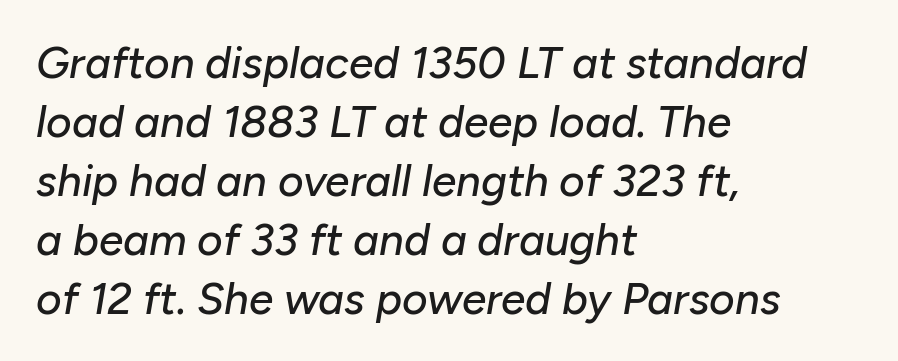
Q: Is the text italic (slanted)? A: Yes, it leans right by about 10 degrees.
Q: Is the text underlined? A: No.
Q: How is the paragraph aligned? A: Left-aligned.
Q: Is the spacing between letters normal or unusually wide? A: Normal.
Q: Is the spacing between lines tight, normal or loose? A: Normal.
Q: Width (condensed, normal, or wide)? A: Normal.
Q: Stroke contrast? A: Low.
Q: x-height? A: Medium.
Q: Monospaced? A: No.
